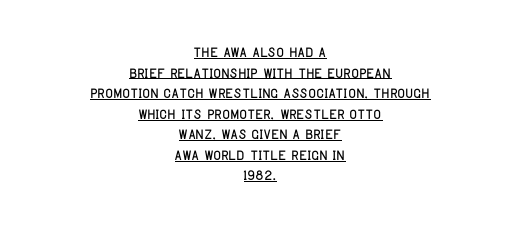
The image shows 21 px text type, upright; set centered, tight line spacing (0.98x), normal letter spacing, underlined.
